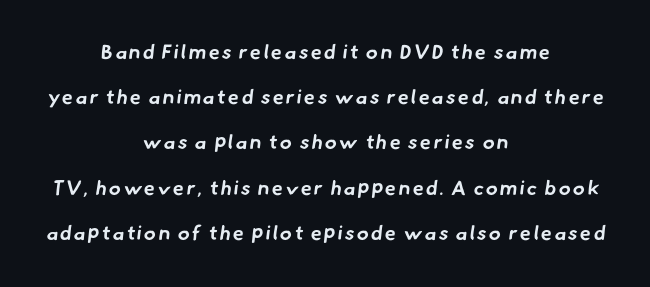
Q: Is the text bold? A: Yes.
Q: Is the text underlined? A: No.
Q: How is the paragraph aligned? A: Centered.
Q: Is the spacing between lines tight, normal or loose? A: Loose.
